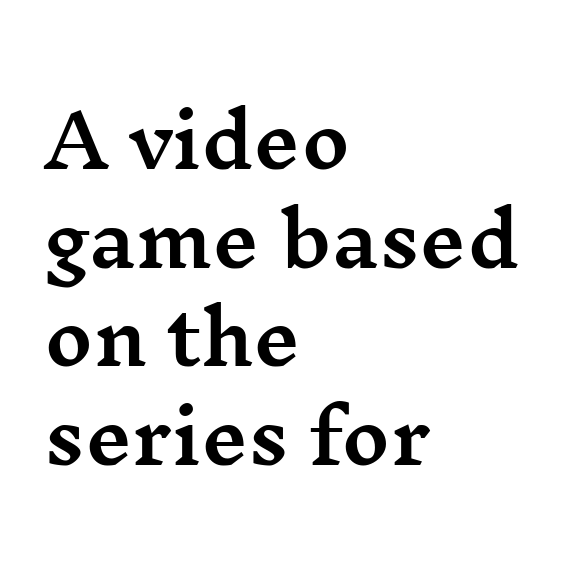
A typesetter would call this proportional, since set widths differ per character. Compared with a centered layout, this one pins lines to the left instead. Glance below the letters and you will spot only blank space. Students, observe: this is what conventionally led text looks like. Notice how the stems are strictly vertical — no italics here.
